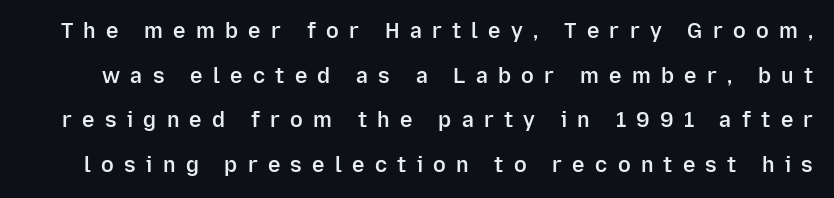
The image shows 21 px text type, upright; set loose line spacing (2.12x), unusually wide letter spacing (+0.49 em), not underlined.
